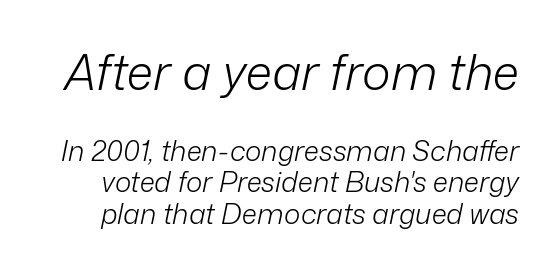
The image shows 49 px light type, italic (leaning right); set tight line spacing (1.12x), normal letter spacing, not underlined; the first (top) block is 1.75x larger; low stroke contrast and a medium x-height.
